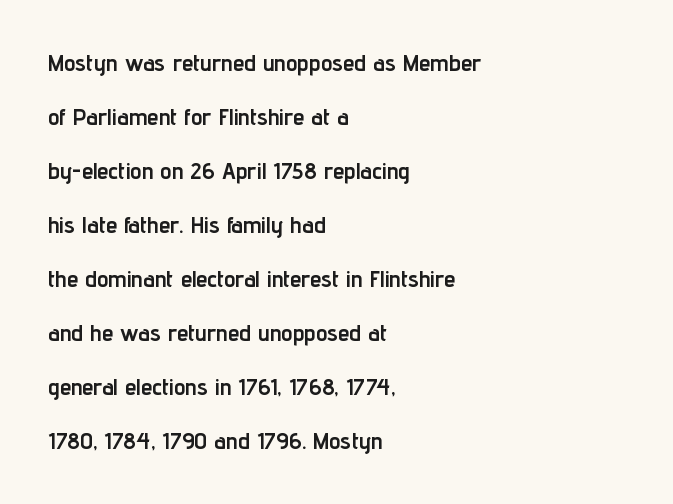
Tracking value appears to be zero — textbook default spacing. The type sits square on the baseline with zero lean. The block of text is sparse from top to bottom, with ample space between rows. How heavy is the stroke? Heavy — this is a bold. The passage shown is not underscored anywhere.
